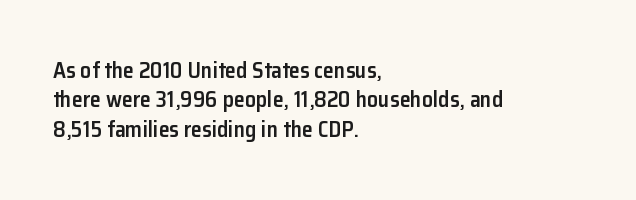
{"italic": "no", "bold": "semi", "underline": "no", "align": "left", "line_spacing": "normal", "line_spacing_ratio": 1.34, "letter_spacing": "normal", "letter_spacing_em": 0.0, "glyph_px": 22}
